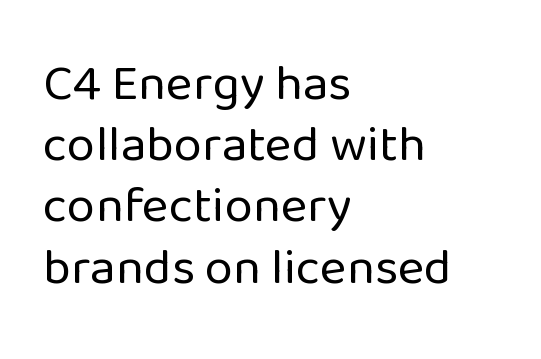
Descender tails drop into unmarked territory. Words appear dense and cohesive because spacing is normal. Each letter keeps its own natural width here, so spacing adapts to shape. Nothing sits at the stroke ends, so this counts as sans-serif. The compositor pushed each line to the left boundary.
